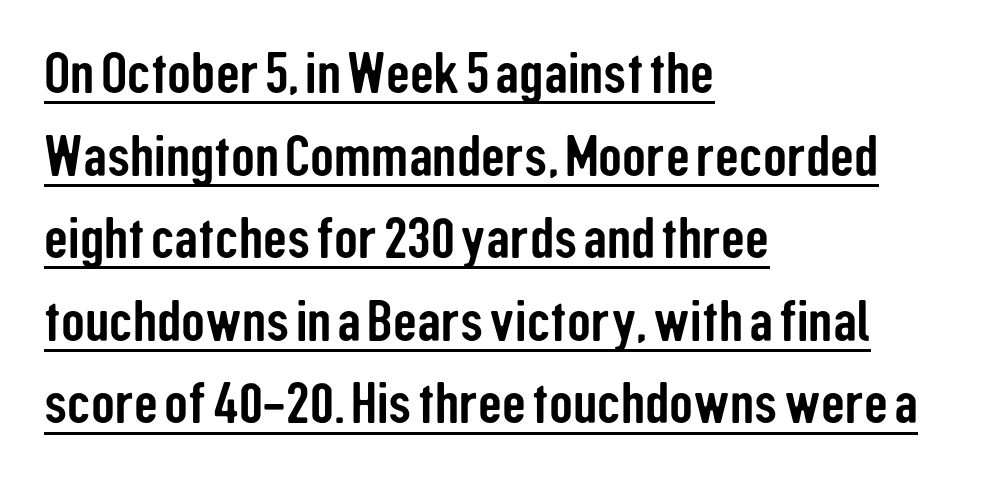
Q: Is the text italic (slanted)? A: No, it is upright.
Q: Is the typeface a serif or a sans-serif typeface? A: Sans-serif.
Q: Is the text underlined? A: Yes.
Q: How is the paragraph aligned? A: Left-aligned.
Q: Is the spacing between letters normal or unusually wide? A: Normal.
Q: Is the spacing between lines tight, normal or loose? A: Normal.
Q: Width (condensed, normal, or wide)? A: Condensed.
Q: Stroke contrast? A: Low.
Q: x-height? A: Medium.
Q: Monospaced? A: No.
